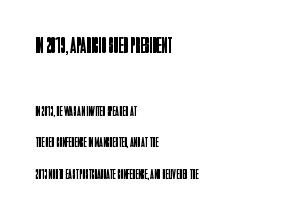
{"italic": "no", "bold": "no", "underline": "no", "align": "left", "line_spacing": "loose", "line_spacing_ratio": 2.24, "letter_spacing": "normal", "letter_spacing_em": 0.0, "larger_block": "first", "size_ratio": 1.64, "glyph_px": 23}
